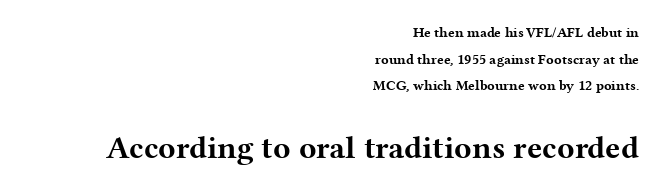
Line spacing here is loose. Honestly, there is no underline to notice here at all. A typesetter would label this face a serif. Style check: upright.
